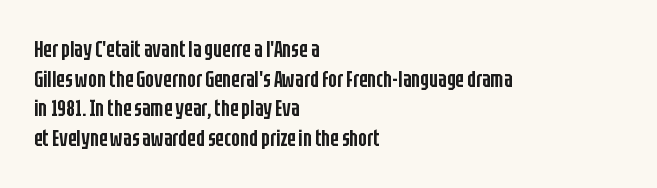
Stroke thickness is moderately raised; the sample reads as semibold. Vertical strokes here are truly vertical. The area under the type is left untouched. Summary of vertical rhythm: regular, with standard interline spacing.
